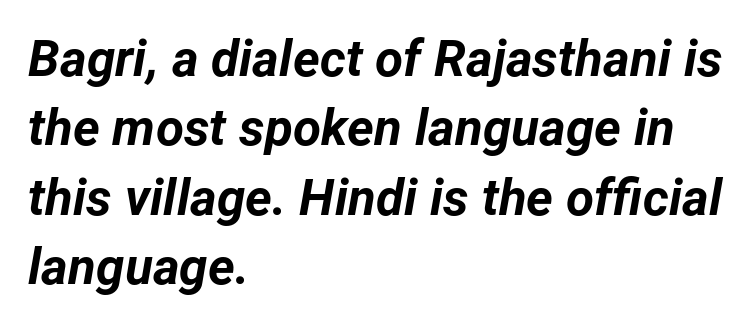
{"italic": "yes", "lean": "right", "slant_degrees": 12, "bold": "yes", "weight": "bold", "width": "normal", "stroke_contrast": "low", "x_height": "medium", "monospaced": "no", "underline": "no", "align": "left", "line_spacing": "normal", "line_spacing_ratio": 1.36, "letter_spacing": "normal", "letter_spacing_em": 0.0, "glyph_px": 51}
